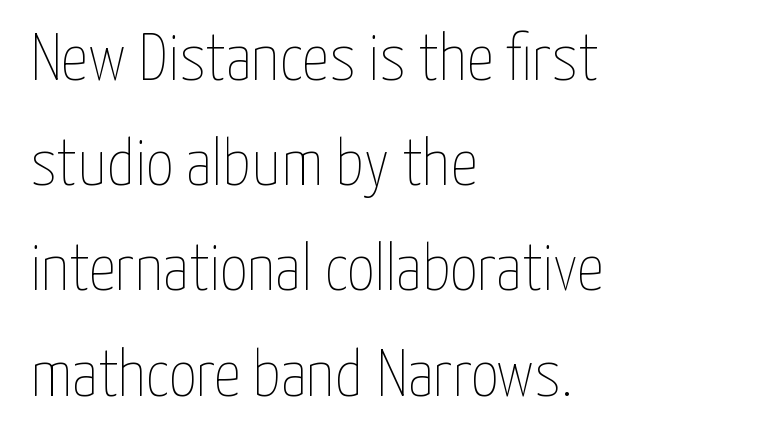
Each new line begins a customary step beneath the previous one. The area under the type is left untouched. Reading down the block, your eye returns to a fixed left position each line. Looks like regular typesetting: each glyph gets only the width it needs.
